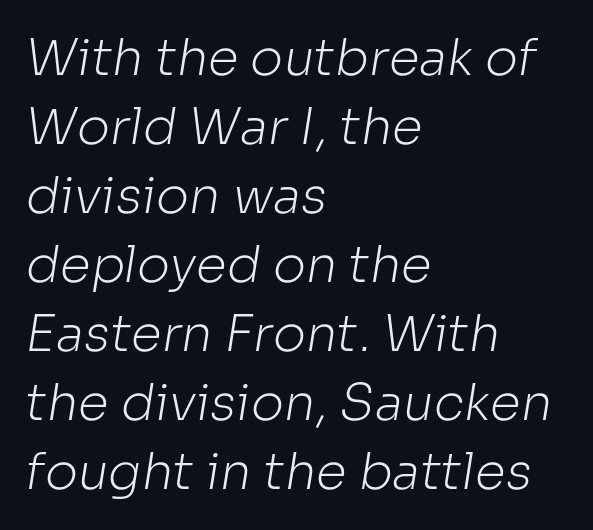
{"serif": "no", "bold": "no", "weight": "light", "width": "normal", "stroke_contrast": "low", "x_height": "medium", "monospaced": "no", "underline": "no", "align": "left", "line_spacing": "normal", "line_spacing_ratio": 1.38, "letter_spacing": "normal", "letter_spacing_em": 0.0, "glyph_px": 50}
